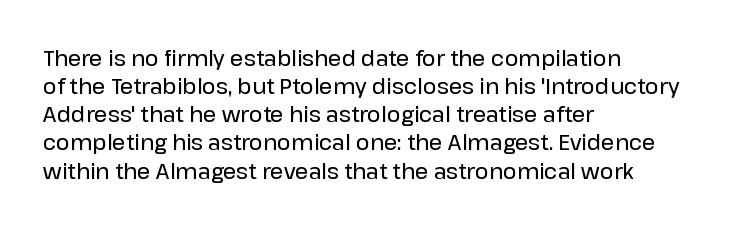
Q: Is the text italic (slanted)? A: No, it is upright.
Q: Is the text underlined? A: No.
Q: How is the paragraph aligned? A: Left-aligned.
Q: Is the spacing between letters normal or unusually wide? A: Normal.
Q: Is the spacing between lines tight, normal or loose? A: Normal.
